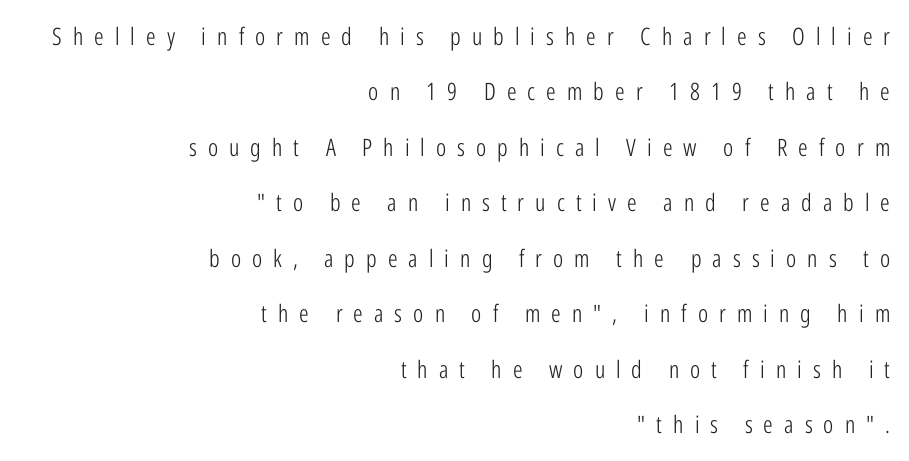
{"italic": "no", "bold": "no", "underline": "no", "align": "right", "line_spacing": "loose", "line_spacing_ratio": 2.31, "letter_spacing": "wide", "letter_spacing_em": 0.46, "glyph_px": 24}
